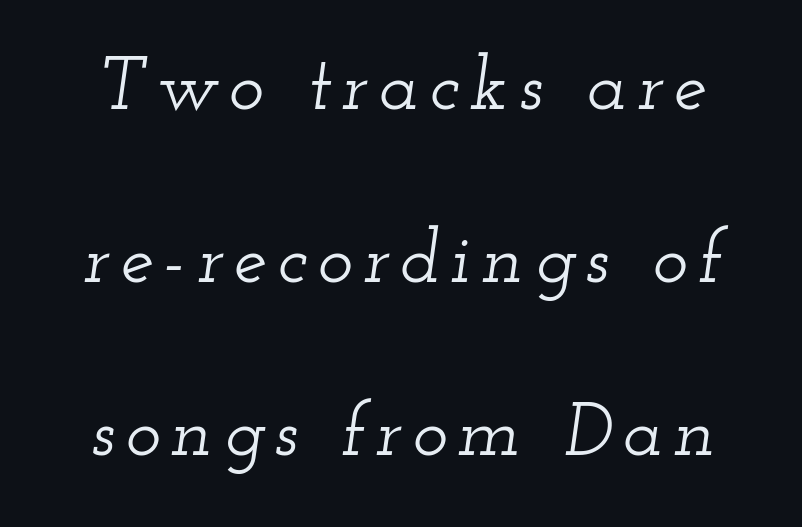
{"serif": "yes", "italic": "yes", "lean": "right", "slant_degrees": 12, "width": "wide", "stroke_contrast": "low", "x_height": "small", "monospaced": "no", "underline": "no", "line_spacing": "loose", "line_spacing_ratio": 2.31, "glyph_px": 75}
